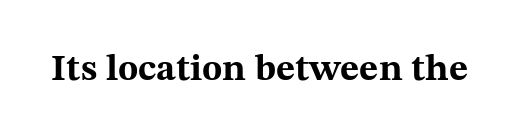
The strip under each line holds only bare page. Posture: vertical. I'd call this a serif setting — the letters wear small feet. On the weight axis this lands at bold, roughly 700. These lines are rendered in a variable-pitch font. Tracking here is standard; glyphs follow each other at the usual distance.
